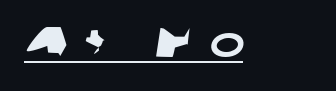
{"serif": "no", "width": "wide", "stroke_contrast": "low", "x_height": "medium", "monospaced": "no", "underline": "yes", "letter_spacing": "wide", "letter_spacing_em": 0.46, "glyph_px": 42}
